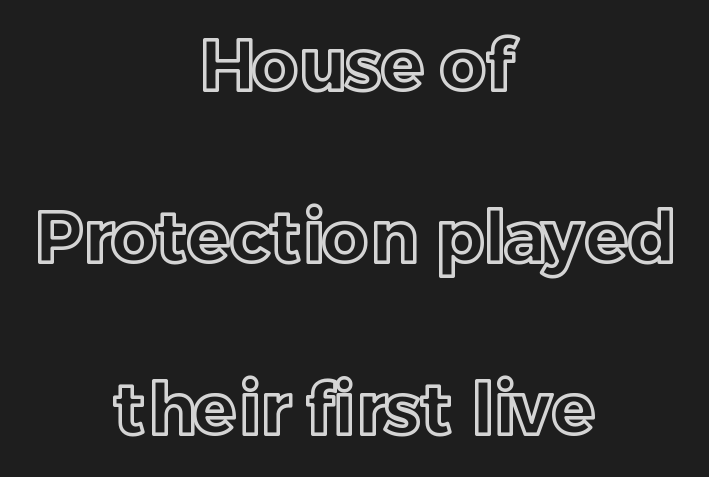
{"italic": "no", "width": "normal", "x_height": "medium", "monospaced": "no", "underline": "no", "align": "center", "line_spacing": "loose", "line_spacing_ratio": 2.42, "letter_spacing": "normal", "letter_spacing_em": 0.0, "glyph_px": 71}
